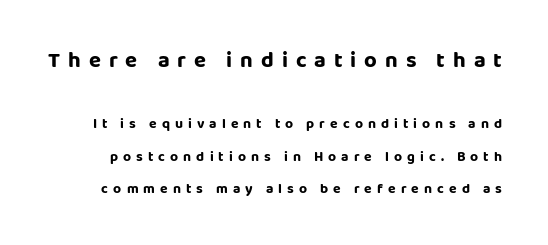
The image shows 22 px text type, upright; set loose line spacing (2.31x), unusually wide letter spacing (+0.36 em), not underlined; the first (top) block is 1.57x larger.
